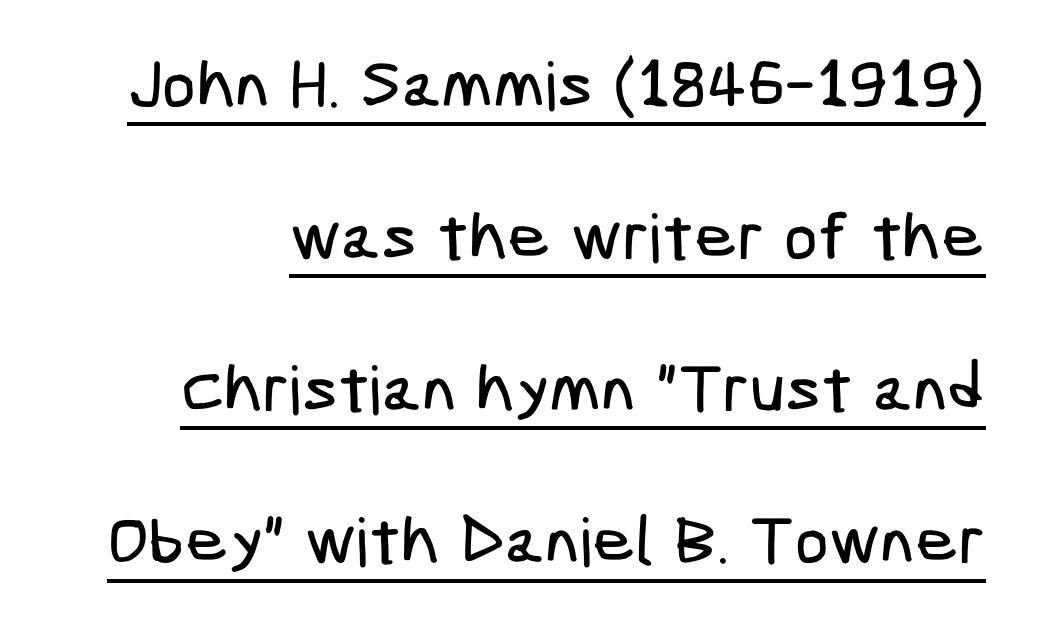
Q: Is the typeface a serif or a sans-serif typeface? A: Sans-serif.
Q: Is the text underlined? A: Yes.
Q: Is the spacing between letters normal or unusually wide? A: Normal.
Q: Is the spacing between lines tight, normal or loose? A: Loose.
Q: Width (condensed, normal, or wide)? A: Condensed.
Q: Stroke contrast? A: Low.
Q: x-height? A: Medium.
